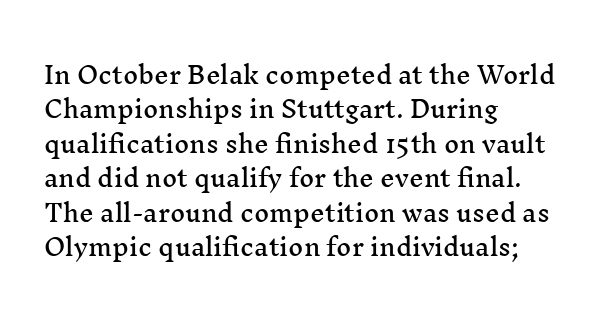
The image shows 23 px text type, upright; set left-aligned, normal line spacing (1.5x), normal letter spacing, not underlined.
